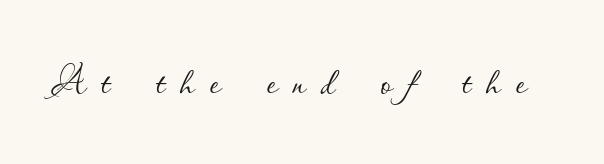
Q: Is the text bold? A: No.
Q: Is the text italic (slanted)? A: Yes.
Q: Is the text underlined? A: No.
Q: Is the spacing between letters normal or unusually wide? A: Unusually wide.
Q: Width (condensed, normal, or wide)? A: Normal.
Q: Stroke contrast? A: Low.
Q: x-height? A: Small.
Q: Monospaced? A: No.
